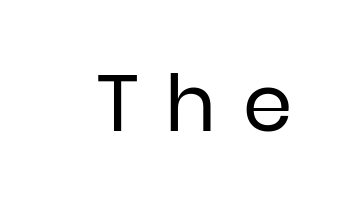
A light-to-regular cut is what we see here. Honestly, there is no underline to notice here at all. Looks like regular typesetting: each glyph gets only the width it needs. Unlike a traditional serif, this face leaves its strokes unadorned.
